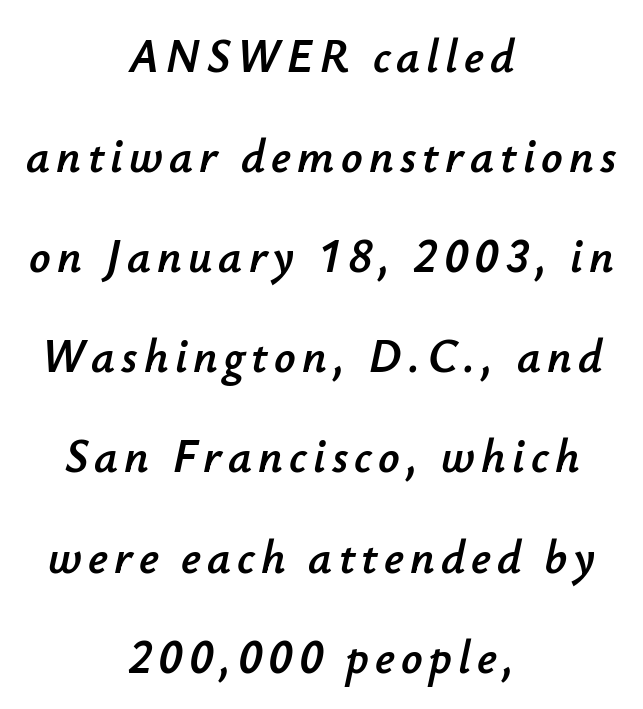
Q: Is the text italic (slanted)? A: Yes, it leans right by about 12 degrees.
Q: Is the text underlined? A: No.
Q: How is the paragraph aligned? A: Centered.
Q: Is the spacing between lines tight, normal or loose? A: Loose.
Q: Width (condensed, normal, or wide)? A: Normal.
Q: Stroke contrast? A: Low.
Q: x-height? A: Small.
Q: Monospaced? A: No.
